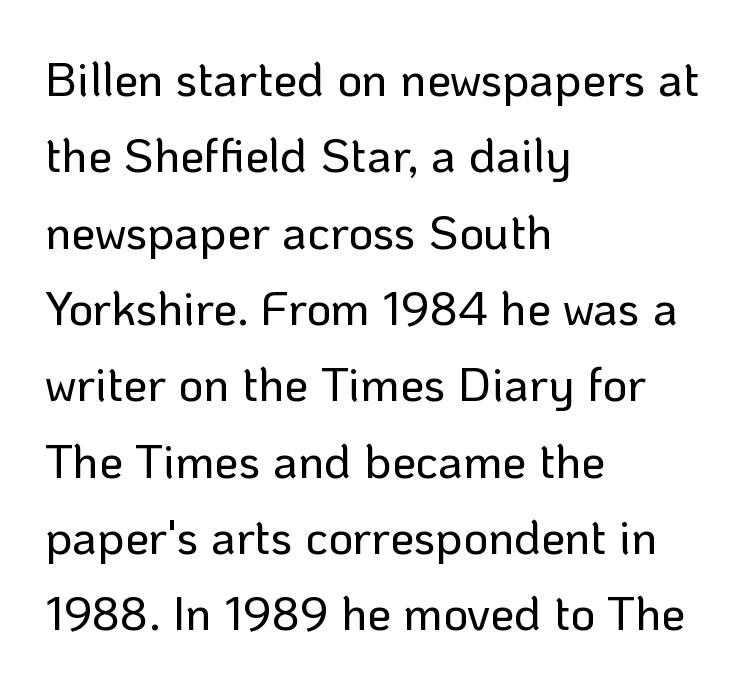
The image shows 48 px sans-serif type, upright; set left-aligned, normal line spacing (1.59x), normal letter spacing, not underlined; low stroke contrast and a medium x-height.
